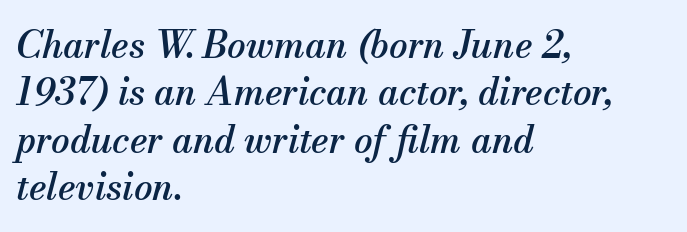
Only glyphs here, with clear space below each row. This rendering leaves character spacing at its baseline value. Looking at the ascenders, they clearly lean. Each letter keeps its own natural width here, so spacing adapts to shape. This sample is left-justified, so line endings fall wherever the words run out.
